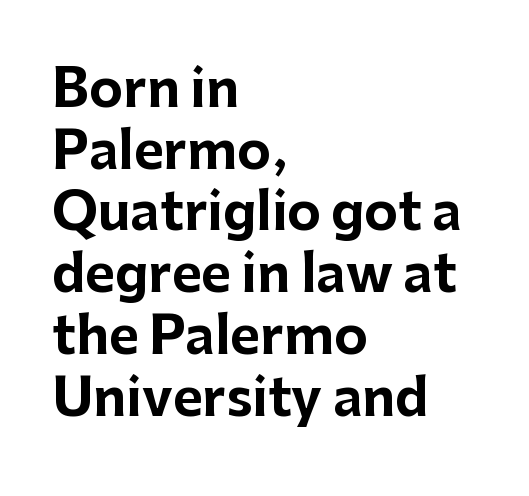
{"serif": "no", "italic": "no", "bold": "yes", "weight": "bold", "width": "normal", "stroke_contrast": "low", "x_height": "medium", "monospaced": "no", "underline": "no", "align": "left", "line_spacing_ratio": 1.21, "letter_spacing": "normal", "letter_spacing_em": 0.0, "glyph_px": 51}
